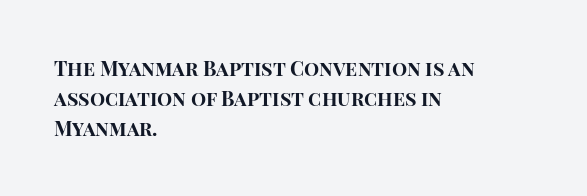
The image shows 20 px bold type, upright; set left-aligned, normal line spacing (1.5x), normal letter spacing, not underlined.
